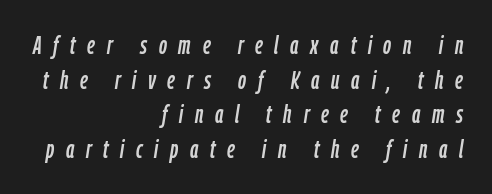
Q: Is the text italic (slanted)? A: Yes, it leans right by about 9 degrees.
Q: Is the text underlined? A: No.
Q: How is the paragraph aligned? A: Right-aligned.
Q: Is the spacing between letters normal or unusually wide? A: Unusually wide.
Q: Is the spacing between lines tight, normal or loose? A: Normal.
